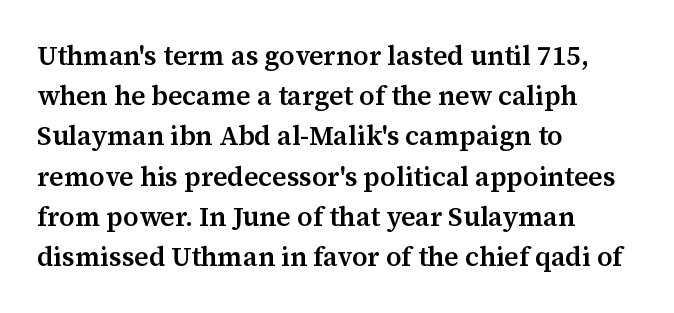
The paragraph has a hard left edge and a soft right edge. Nobody drew a line under any word here. Notice how descenders clear the ascenders below comfortably — that's standard leading. Its strokes are somewhat broadened, the hallmark of semibold type. The axis of the letterforms is exactly vertical. The letterforms sit shoulder to shoulder at normal distance.
